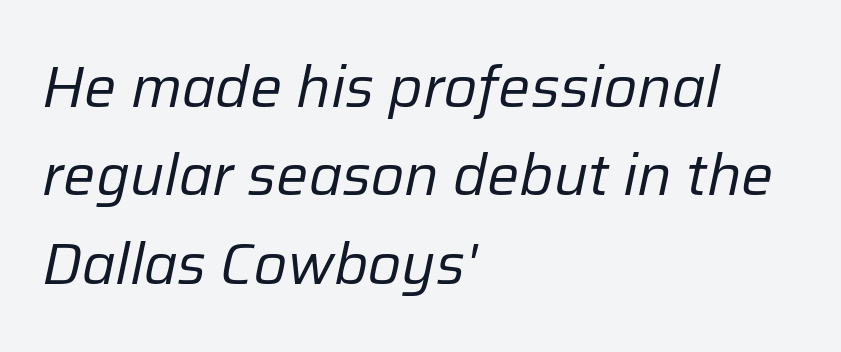
Q: Is the text bold? A: No.
Q: Is the text italic (slanted)? A: Yes, it leans right by about 12 degrees.
Q: Is the text underlined? A: No.
Q: How is the paragraph aligned? A: Left-aligned.
Q: Is the spacing between letters normal or unusually wide? A: Normal.
Q: Is the spacing between lines tight, normal or loose? A: Normal.
Q: Width (condensed, normal, or wide)? A: Normal.
Q: Stroke contrast? A: Low.
Q: x-height? A: Medium.
Q: Monospaced? A: No.
